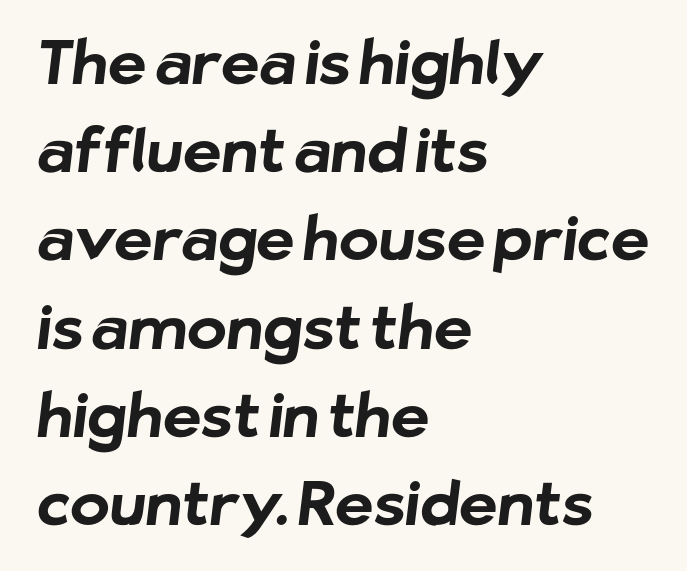
The image shows 60 px bold sans-serif type; set left-aligned, normal line spacing (1.47x), normal letter spacing, not underlined; low stroke contrast and a medium x-height.
